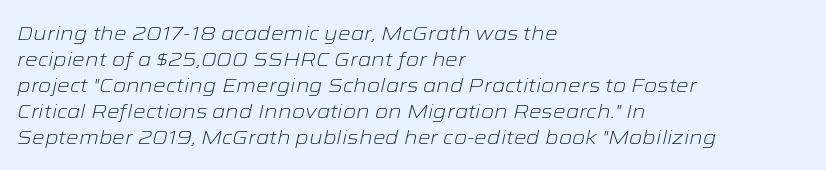
The image shows 20 px text type, italic (leaning right); set left-aligned, normal line spacing (1.3x), normal letter spacing, not underlined.
